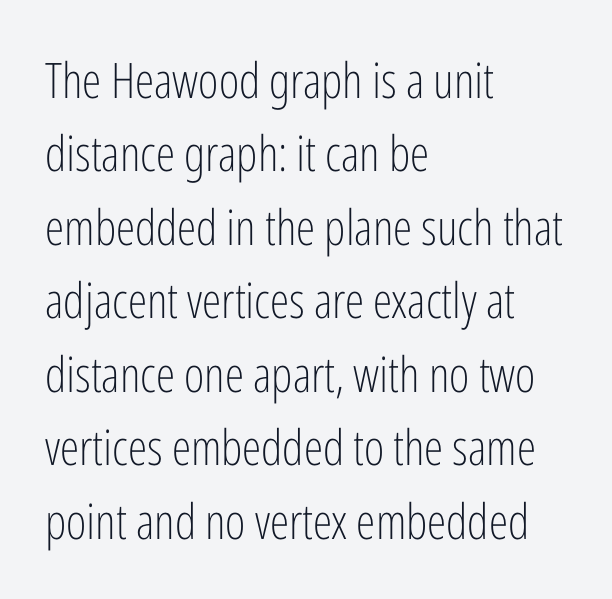
Left-aligned paragraph, ragged on the right. Clear beneath every line of the passage. The type is set solid horizontally, with unmodified tracking. The space between consecutive lines is moderate. It's the straight-up-and-down kind of type.
